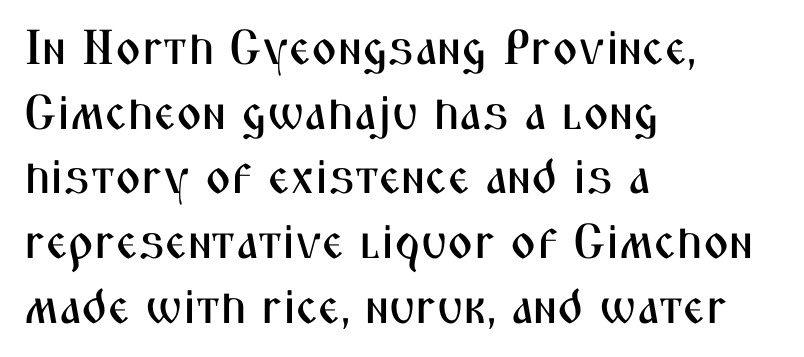
{"serif": "no", "italic": "no", "width": "condensed", "stroke_contrast": "medium", "x_height": "medium", "monospaced": "no", "underline": "no", "align": "left", "line_spacing": "normal", "line_spacing_ratio": 1.32, "letter_spacing": "normal", "letter_spacing_em": 0.0, "glyph_px": 49}
